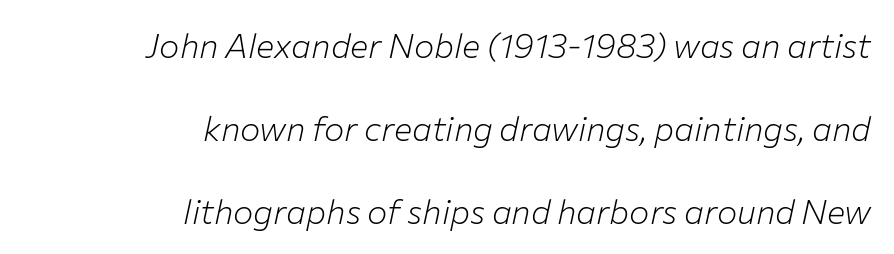
Nothing heavy about these letters — not bold at all. Every row of glyphs terminates at an identical x-position on the right. In terms of leading, this rendering errs on the spacious side. Any mark beneath the type? The region is blank. The letters advance in unequal steps, a hallmark of proportional type.
